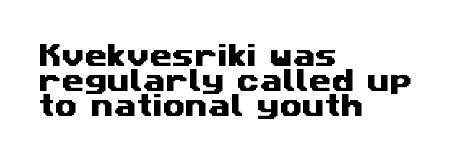
Q: Is the text underlined? A: No.
Q: How is the paragraph aligned? A: Left-aligned.
Q: Is the spacing between letters normal or unusually wide? A: Normal.
Q: Is the spacing between lines tight, normal or loose? A: Tight.
